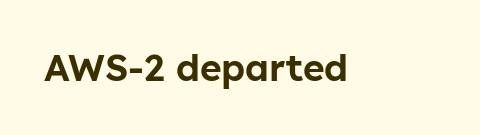
The image shows 37 px sans-serif type, upright; set normal letter spacing, not underlined; low stroke contrast and a medium x-height.
